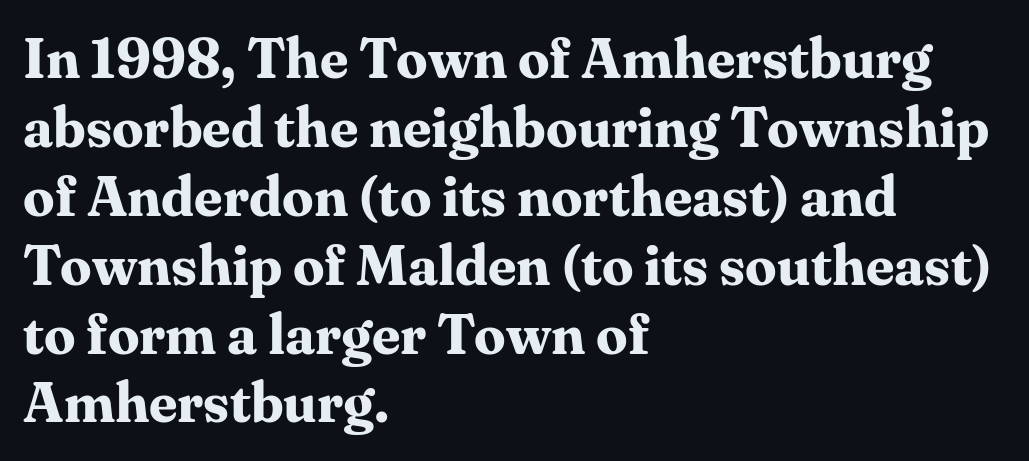
Q: Is the text bold? A: Yes.
Q: Is the text italic (slanted)? A: No, it is upright.
Q: Is the typeface a serif or a sans-serif typeface? A: Serif.
Q: Is the text underlined? A: No.
Q: How is the paragraph aligned? A: Left-aligned.
Q: Is the spacing between letters normal or unusually wide? A: Normal.
Q: Width (condensed, normal, or wide)? A: Normal.
Q: Stroke contrast? A: Medium.
Q: x-height? A: Medium.
Q: Monospaced? A: No.
